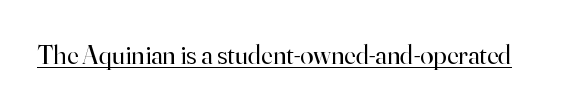
Q: Is the text bold? A: No.
Q: Is the text italic (slanted)? A: No, it is upright.
Q: Is the text underlined? A: Yes.
Q: Is the spacing between letters normal or unusually wide? A: Normal.
